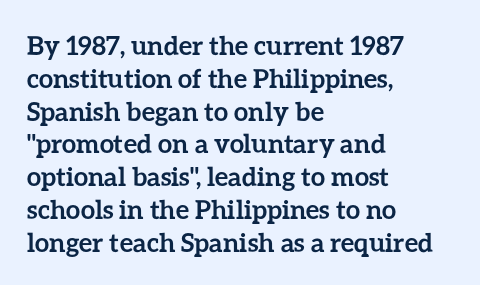
The image shows 26 px bold type, upright; set left-aligned, normal line spacing (1.26x), normal letter spacing, not underlined.
